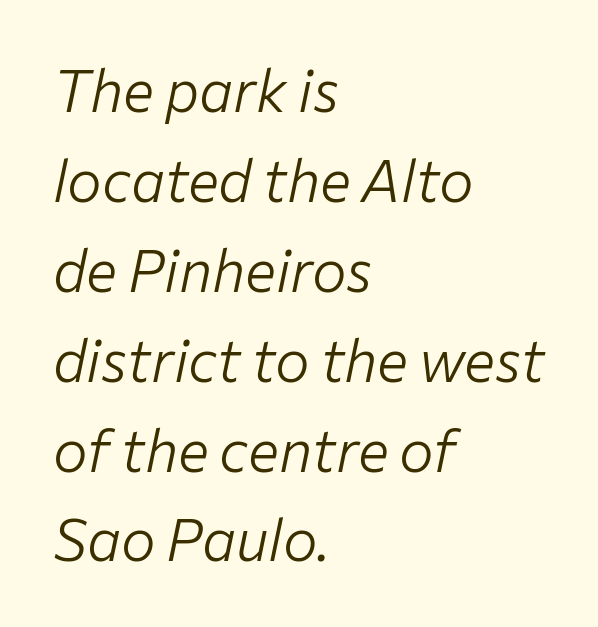
The passage shown is typed in a proportional face where columns would drift. A classic flush-left, rag-right setting is used for this passage. Caption: standard tracking, unaltered. You can tell it's italic because the verticals aren't actually vertical. Stroke mass is kept to a normal reading level or below. Baseline-to-baseline distance is the conventional proportion of letter height.
